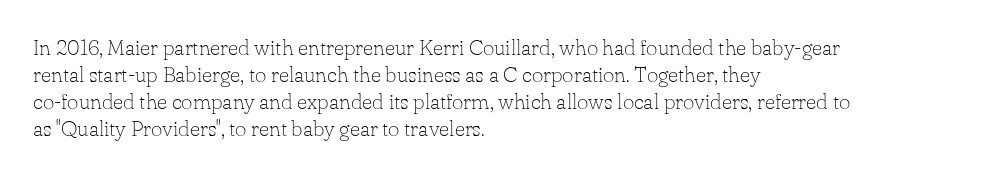
{"italic": "no", "bold": "no", "underline": "no", "align": "left", "line_spacing_ratio": 1.22, "letter_spacing": "normal", "letter_spacing_em": 0.0, "glyph_px": 22}
